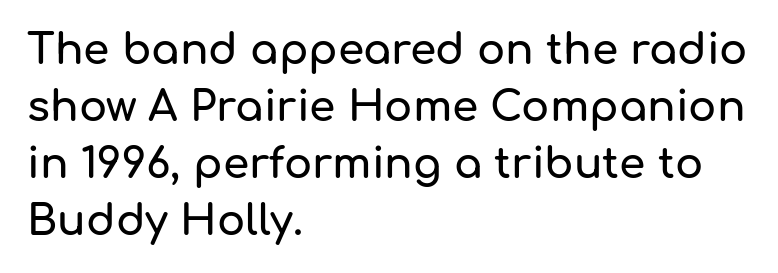
{"serif": "no", "italic": "no", "width": "normal", "stroke_contrast": "low", "x_height": "medium", "monospaced": "no", "underline": "no", "align": "left", "line_spacing": "normal", "line_spacing_ratio": 1.36, "letter_spacing": "normal", "letter_spacing_em": 0.0, "glyph_px": 42}
